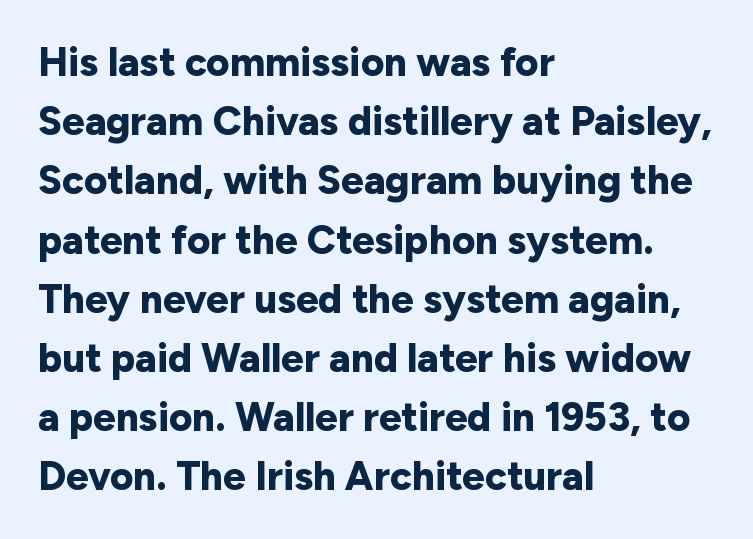
{"serif": "no", "italic": "no", "bold": "yes", "weight": "bold", "width": "normal", "stroke_contrast": "low", "x_height": "medium", "monospaced": "no", "underline": "no", "align": "left", "line_spacing": "normal", "line_spacing_ratio": 1.48, "letter_spacing": "normal", "letter_spacing_em": 0.0, "glyph_px": 40}
